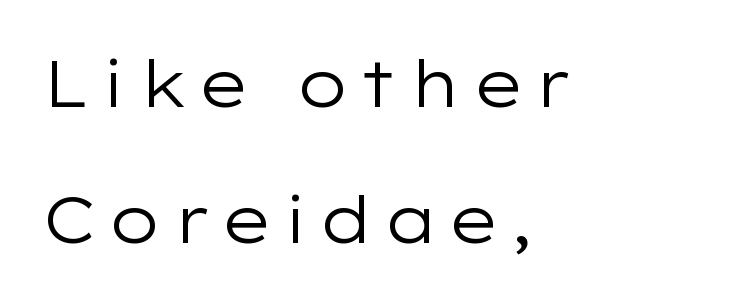
Is there any slant? The stems are plumb. The lines are spread far apart with generous leading. Weight class: somewhere from thin through regular. This sample uses a sans-serif face. Proportional: the letters do not fall into vertical columns.
